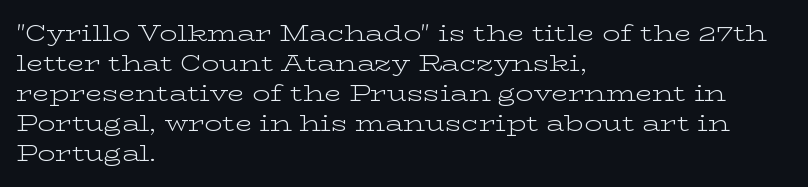
The image shows 22 px text type, upright; set left-aligned, normal line spacing (1.36x), normal letter spacing, not underlined.
